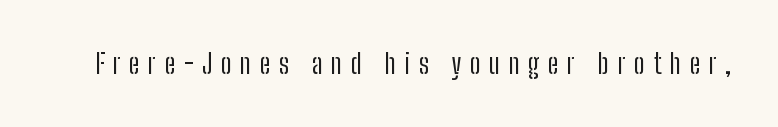
Underline: absent. Nope, not italic — everything's standing straight. Weight: in the light-to-regular range. The line texture is sparse and dotted thanks to wide tracking.
